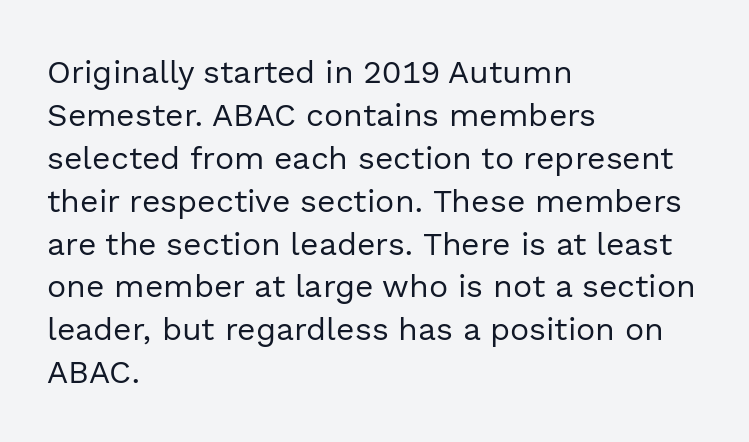
Q: Is the text bold? A: No.
Q: Is the text italic (slanted)? A: No, it is upright.
Q: Is the typeface a serif or a sans-serif typeface? A: Sans-serif.
Q: Is the text underlined? A: No.
Q: How is the paragraph aligned? A: Left-aligned.
Q: Is the spacing between letters normal or unusually wide? A: Normal.
Q: Is the spacing between lines tight, normal or loose? A: Normal.
Q: Width (condensed, normal, or wide)? A: Normal.
Q: x-height? A: Medium.
Q: Monospaced? A: No.
